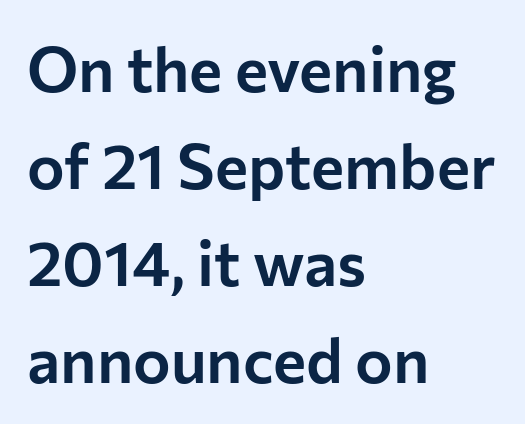
The image shows 63 px sans-serif type, upright; set left-aligned, normal line spacing (1.54x), normal letter spacing, not underlined; low stroke contrast and a medium x-height.
